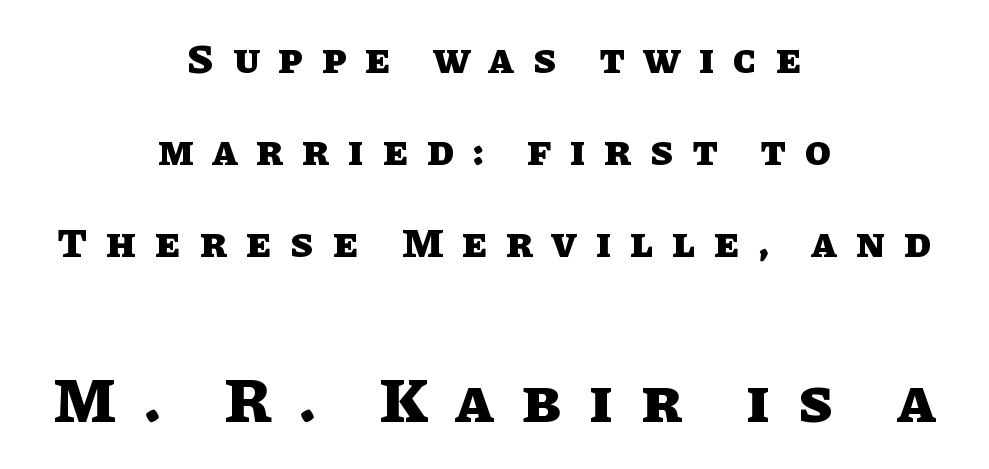
Q: Is the text bold? A: Yes.
Q: Is the text italic (slanted)? A: No, it is upright.
Q: Is the text underlined? A: No.
Q: How is the paragraph aligned? A: Centered.
Q: Is the spacing between letters normal or unusually wide? A: Unusually wide.
Q: Is the spacing between lines tight, normal or loose? A: Loose.
Q: Which block of text is set in a larger size, the first (top) or the second (bottom)? A: The second (bottom) one.
Q: Width (condensed, normal, or wide)? A: Normal.
Q: Stroke contrast? A: Low.
Q: x-height? A: Large.
Q: Monospaced? A: No.
